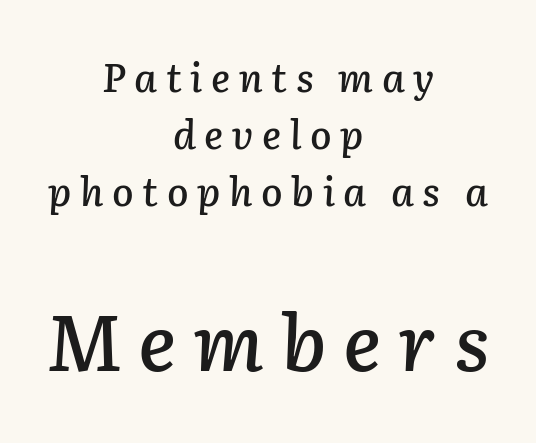
Q: Is the text italic (slanted)? A: Yes, it leans right by about 2 degrees.
Q: Is the text underlined? A: No.
Q: How is the paragraph aligned? A: Centered.
Q: Is the spacing between letters normal or unusually wide? A: Unusually wide.
Q: Is the spacing between lines tight, normal or loose? A: Normal.
Q: Which block of text is set in a larger size, the first (top) or the second (bottom)? A: The second (bottom) one.
Q: Width (condensed, normal, or wide)? A: Normal.
Q: Stroke contrast? A: Low.
Q: x-height? A: Medium.
Q: Monospaced? A: No.
